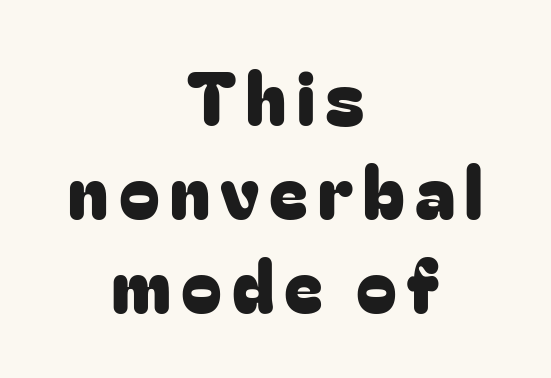
Q: Is the text italic (slanted)? A: No, it is upright.
Q: Is the typeface a serif or a sans-serif typeface? A: Sans-serif.
Q: Is the text underlined? A: No.
Q: How is the paragraph aligned? A: Centered.
Q: Is the spacing between lines tight, normal or loose? A: Normal.
Q: Width (condensed, normal, or wide)? A: Normal.
Q: Stroke contrast? A: Low.
Q: x-height? A: Medium.
Q: Monospaced? A: No.
